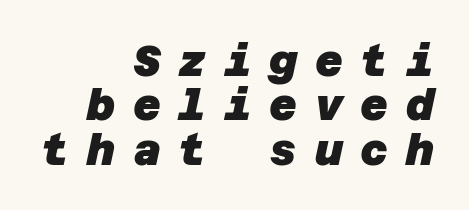
The image shows 43 px heavy sans-serif type; set right-aligned, tight line spacing (1.03x), unusually wide letter spacing (+0.41 em), not underlined; low stroke contrast and a large x-height.
